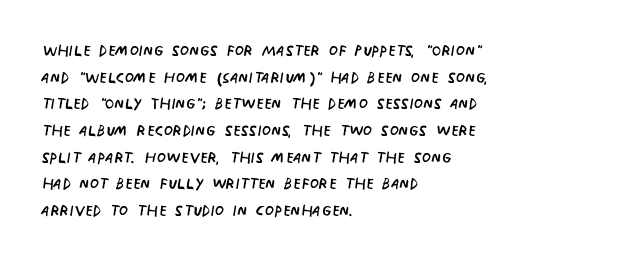
{"bold": "no", "underline": "no", "align": "left", "line_spacing": "normal", "line_spacing_ratio": 1.27, "letter_spacing": "normal", "letter_spacing_em": 0.0, "glyph_px": 21}
